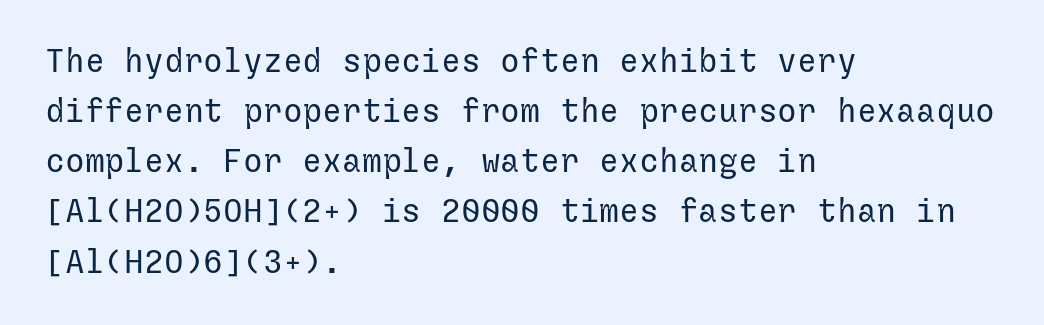
The image shows 33 px regular-weight sans-serif type, upright; set left-aligned, normal line spacing (1.52x), normal letter spacing, not underlined; low stroke contrast and a medium x-height.
